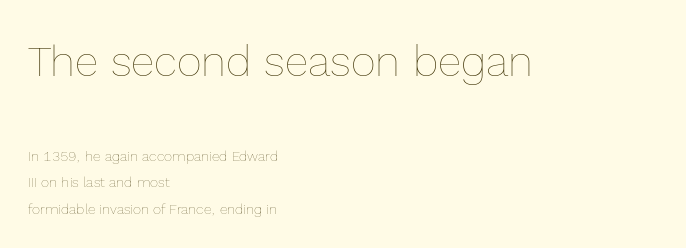
{"italic": "no", "bold": "no", "weight": "thin", "width": "normal", "x_height": "medium", "monospaced": "no", "underline": "no", "align": "left", "line_spacing": "loose", "line_spacing_ratio": 1.91, "letter_spacing": "normal", "letter_spacing_em": 0.0, "larger_block": "first", "size_ratio": 3.07, "glyph_px": 43}
